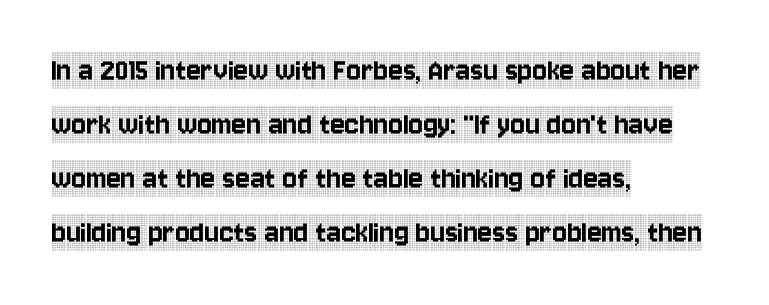
Q: Is the text italic (slanted)? A: No, it is upright.
Q: Is the typeface a serif or a sans-serif typeface? A: Serif.
Q: Is the text underlined? A: No.
Q: How is the paragraph aligned? A: Left-aligned.
Q: Is the spacing between letters normal or unusually wide? A: Normal.
Q: Is the spacing between lines tight, normal or loose? A: Normal.
Q: Width (condensed, normal, or wide)? A: Condensed.
Q: x-height? A: Large.
Q: Monospaced? A: No.
